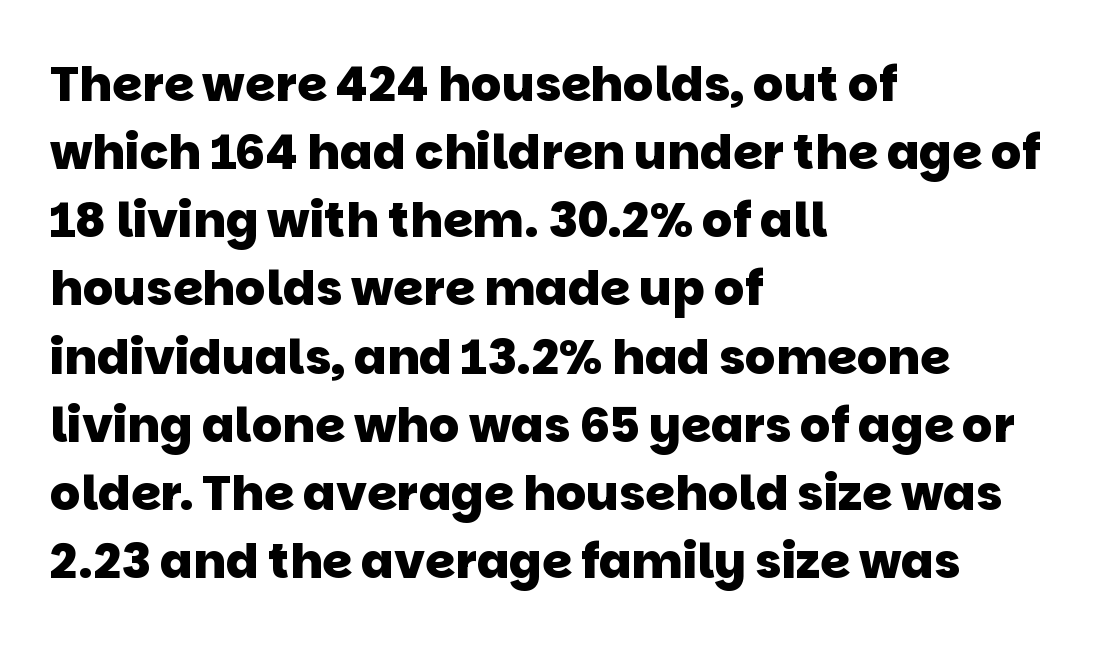
Q: Is the text bold? A: Yes.
Q: Is the typeface a serif or a sans-serif typeface? A: Sans-serif.
Q: Is the text underlined? A: No.
Q: How is the paragraph aligned? A: Left-aligned.
Q: Is the spacing between letters normal or unusually wide? A: Normal.
Q: Is the spacing between lines tight, normal or loose? A: Normal.
Q: Width (condensed, normal, or wide)? A: Normal.
Q: Stroke contrast? A: Low.
Q: x-height? A: Large.
Q: Monospaced? A: No.
